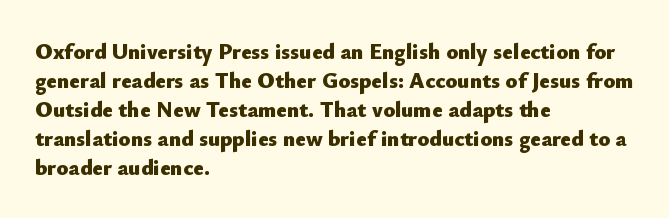
{"italic": "no", "bold": "yes", "underline": "no", "align": "left", "line_spacing": "normal", "line_spacing_ratio": 1.32, "letter_spacing": "normal", "letter_spacing_em": 0.0, "glyph_px": 22}
